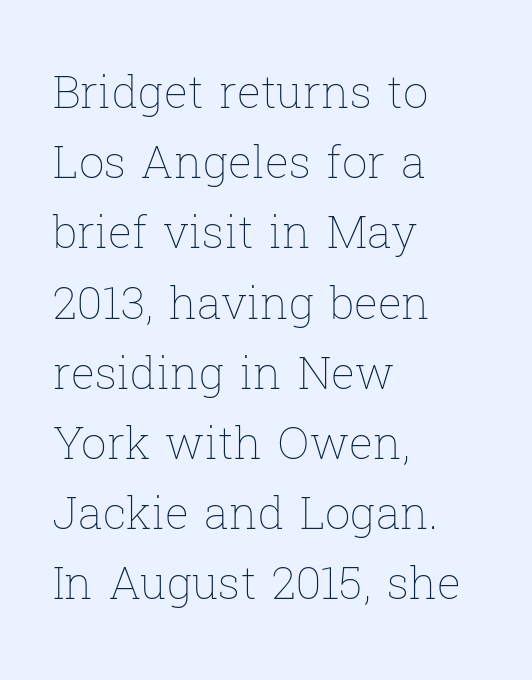
The image shows 45 px thin type, upright; set left-aligned, normal line spacing (1.56x), normal letter spacing, not underlined; low stroke contrast and a medium x-height.
